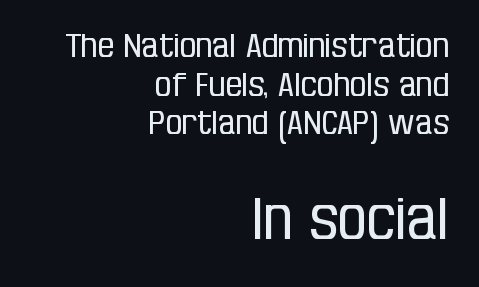
The image shows 58 px regular-weight, condensed sans-serif type, upright; set right-aligned, line spacing 1.17x, normal letter spacing, not underlined; the second (bottom) block is 1.76x larger; low stroke contrast and a large x-height.
